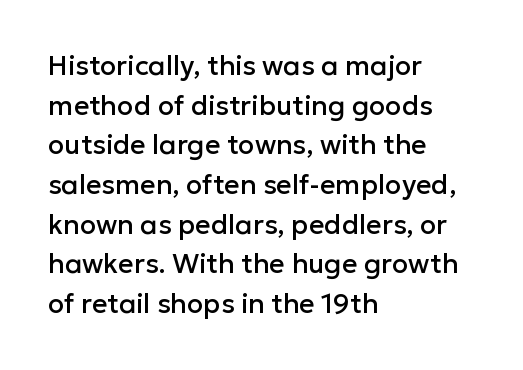
Reading down the column, the eye jumps a familiar distance to each next line. The gaps between neighbouring characters are ordinary and unremarkable. Every character sits straight up, as roman type does. These lines stack with their left ends in a neat column. Bare-footed words on every line.
